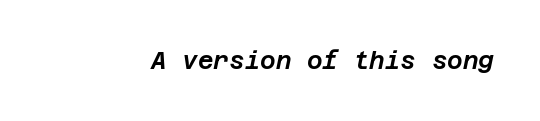
{"italic": "yes", "lean": "right", "slant_degrees": 12, "underline": "no", "letter_spacing": "normal", "letter_spacing_em": 0.0, "glyph_px": 24}
